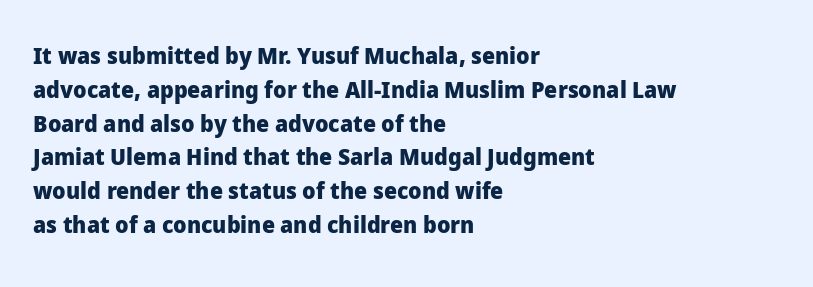
Q: Is the text bold? A: Yes.
Q: Is the text italic (slanted)? A: No, it is upright.
Q: Is the text underlined? A: No.
Q: How is the paragraph aligned? A: Left-aligned.
Q: Is the spacing between letters normal or unusually wide? A: Normal.
Q: Is the spacing between lines tight, normal or loose? A: Normal.
